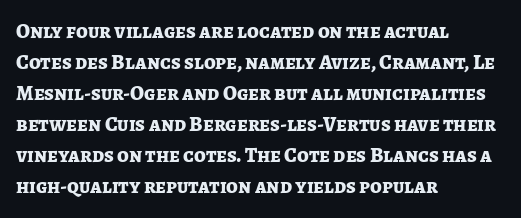
Q: Is the text bold? A: Yes.
Q: Is the text italic (slanted)? A: No, it is upright.
Q: Is the text underlined? A: No.
Q: How is the paragraph aligned? A: Left-aligned.
Q: Is the spacing between letters normal or unusually wide? A: Normal.
Q: Is the spacing between lines tight, normal or loose? A: Normal.
